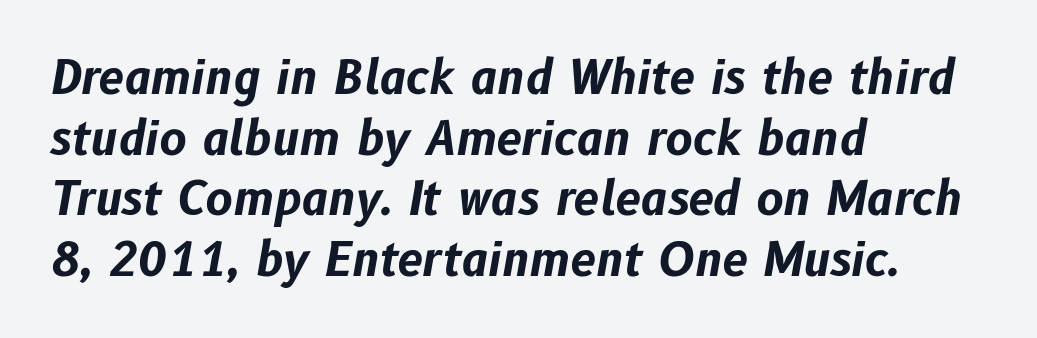
The image shows 46 px bold type, italic (leaning right); set left-aligned, normal line spacing (1.32x), normal letter spacing, not underlined; low stroke contrast and a medium x-height.
